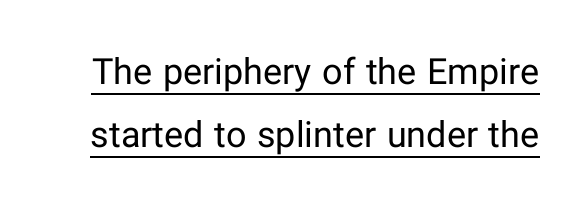
The image shows 36 px regular-weight sans-serif type, upright; set line spacing 1.75x, normal letter spacing, underlined; low stroke contrast and a medium x-height.
